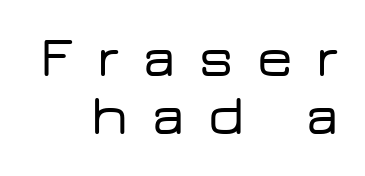
The image shows 56 px wide sans-serif type, upright; set right-aligned, tight line spacing (1.03x), unusually wide letter spacing (+0.42 em), not underlined; low stroke contrast and a medium x-height.
